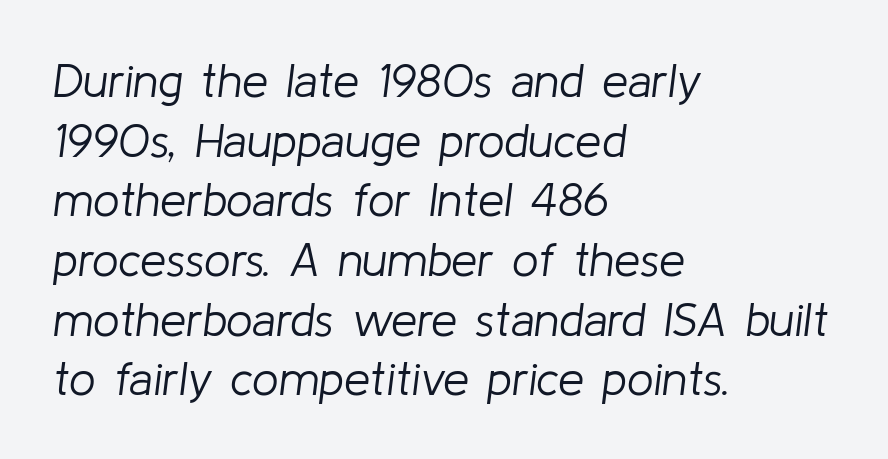
{"italic": "yes", "lean": "right", "slant_degrees": 8, "bold": "no", "weight": "light", "width": "normal", "stroke_contrast": "low", "x_height": "medium", "monospaced": "no", "underline": "no", "align": "left", "line_spacing": "normal", "line_spacing_ratio": 1.27, "letter_spacing": "normal", "letter_spacing_em": 0.0, "glyph_px": 47}
